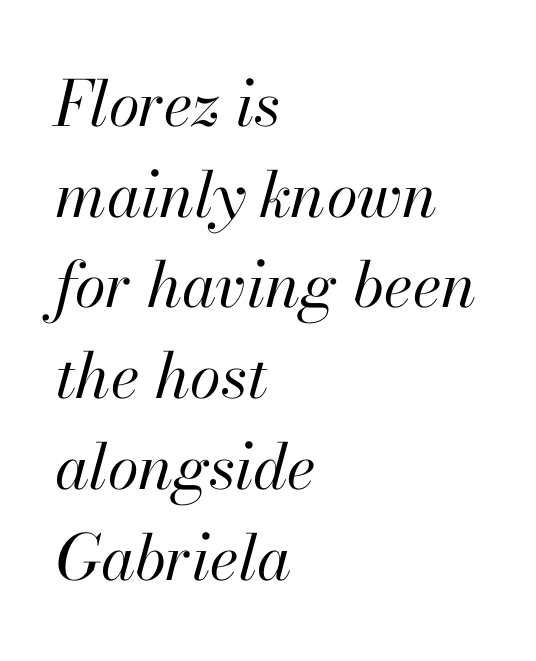
The image shows 63 px regular-weight type, italic (leaning right); set left-aligned, normal line spacing (1.44x), normal letter spacing, not underlined; high stroke contrast and a small x-height.
